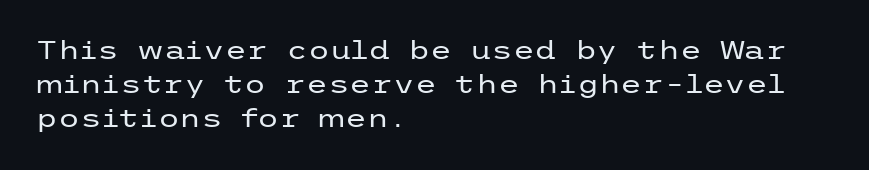
The area under the type is left untouched. A roman cut, with each character standing at attention. Observe the ordinary spacing: letters are neighbours, not strangers. Notice how the passage keeps a crisp vertical edge on the left only.
